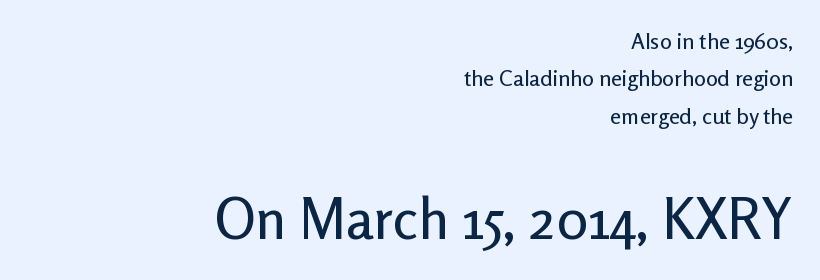
Plain, unruled lines of type. I'd call this a sans setting — the letters go barefoot. Line endings align vertically; line beginnings do not. Reading top to bottom, the characters get bigger at the block break. The letters sit at their default tracking, neither squeezed nor spread. Horizontal bands of white between lines are of average thickness.
